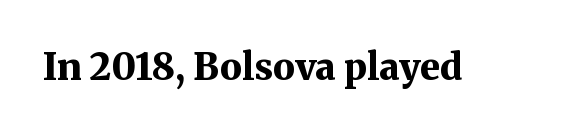
Q: Is the text bold? A: Yes.
Q: Is the text italic (slanted)? A: No, it is upright.
Q: Is the typeface a serif or a sans-serif typeface? A: Serif.
Q: Is the text underlined? A: No.
Q: Is the spacing between letters normal or unusually wide? A: Normal.
Q: Width (condensed, normal, or wide)? A: Normal.
Q: Stroke contrast? A: Medium.
Q: x-height? A: Medium.
Q: Monospaced? A: No.
